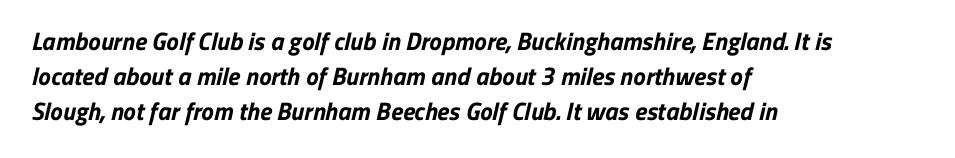
Underlining? Definitely not there. A full-strength bold gives these letters their thick strokes. The horizontal fit of the characters is conventional and even. These lines stack with their left ends in a neat column.
